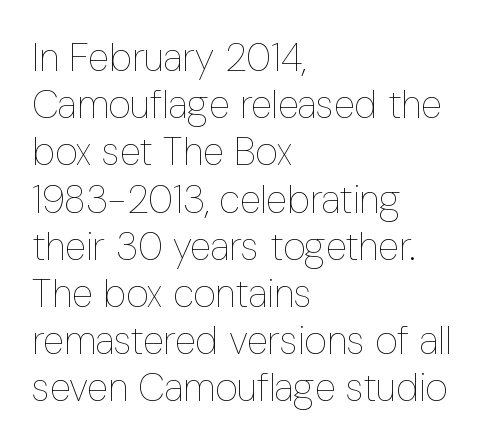
{"italic": "no", "bold": "no", "weight": "thin", "width": "condensed", "stroke_contrast": "low", "x_height": "medium", "monospaced": "no", "underline": "no", "align": "left", "line_spacing_ratio": 1.21, "letter_spacing": "normal", "letter_spacing_em": 0.0, "glyph_px": 39}
